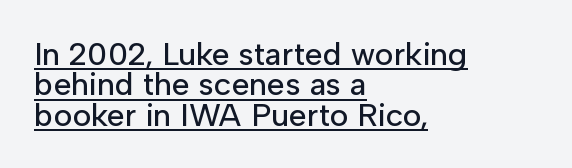
If you measured baseline to baseline, you'd find a short distance. The rendering uses natural spacing where letterforms have individual widths. Descenders here cross a horizontal rule under the line. Notice how the stems are strictly vertical — no italics here.
